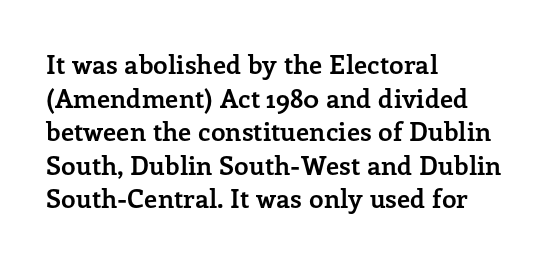
The image shows 26 px bold type, upright; set left-aligned, normal line spacing (1.29x), normal letter spacing, not underlined.
